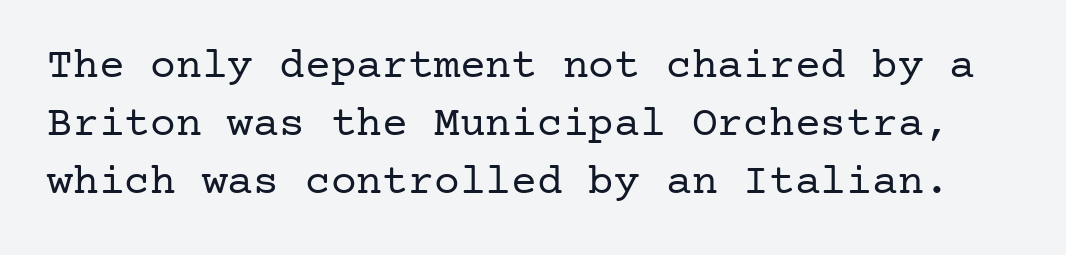
The image shows 43 px regular-weight serif type, upright; set normal line spacing (1.35x), normal letter spacing, not underlined; low stroke contrast and a medium x-height.
